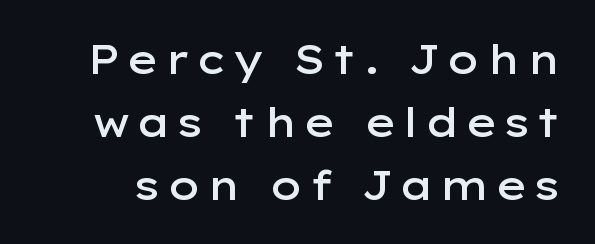
The image shows 40 px semibold, wide sans-serif type, upright; set normal line spacing (1.57x), not underlined; low stroke contrast and a medium x-height.
